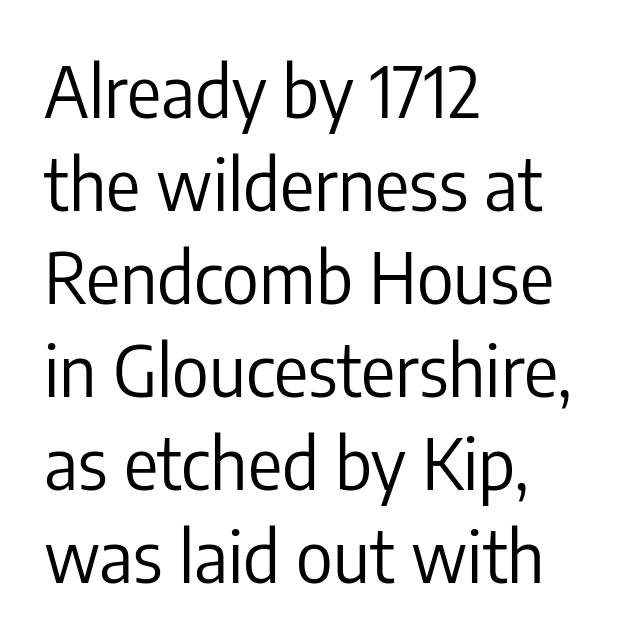
Q: Is the text bold? A: No.
Q: Is the text italic (slanted)? A: No, it is upright.
Q: Is the typeface a serif or a sans-serif typeface? A: Sans-serif.
Q: Is the text underlined? A: No.
Q: How is the paragraph aligned? A: Left-aligned.
Q: Is the spacing between letters normal or unusually wide? A: Normal.
Q: Is the spacing between lines tight, normal or loose? A: Normal.
Q: Width (condensed, normal, or wide)? A: Condensed.
Q: Stroke contrast? A: Low.
Q: x-height? A: Medium.
Q: Monospaced? A: No.
